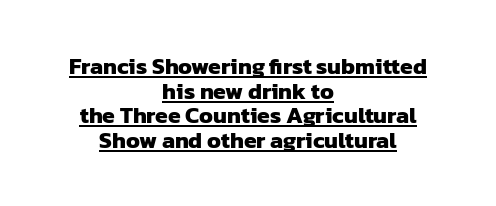
Q: Is the text bold? A: Yes.
Q: Is the text underlined? A: Yes.
Q: How is the paragraph aligned? A: Centered.
Q: Is the spacing between letters normal or unusually wide? A: Normal.
Q: Is the spacing between lines tight, normal or loose? A: Tight.
